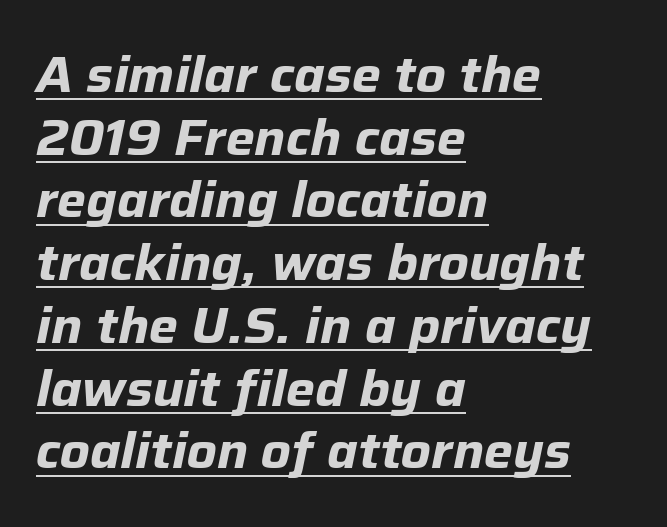
Chunky letters — that's bold for sure. The setting favours the left margin, as ordinary paragraphs usually do. Honestly, the letter spacing is just normal — you wouldn't notice it. A baseline rule has been typeset under these characters. Compared with ordinary roman type, these characters are visibly tilted.
